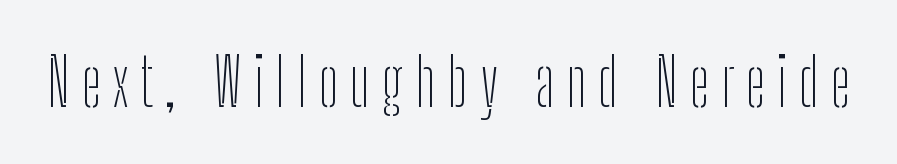
{"serif": "no", "italic": "no", "bold": "no", "weight": "thin", "width": "condensed", "stroke_contrast": "low", "x_height": "medium", "monospaced": "no", "underline": "no", "glyph_px": 66}
